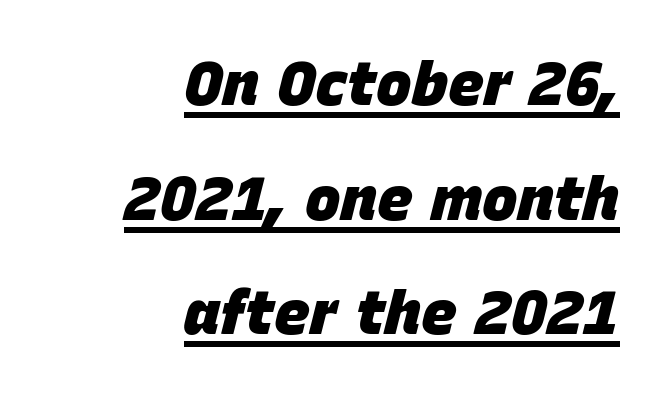
Note the varied advance widths — an 'i' is clearly narrower than an 'm'. Emphasis is given by a line drawn under the lettering. A typesetter would call this zero additional tracking. Compared with a flush-left layout, this one pins lines to the opposite, right side. Heft: maximum for text — a bold.
